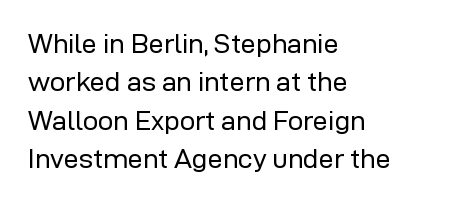
Every row of glyphs begins at an identical x-position on the left. A roman cut, with each character standing at attention. Does the leading feel generous? No, just average. The tracking reads as untouched default to a designer's eye.
